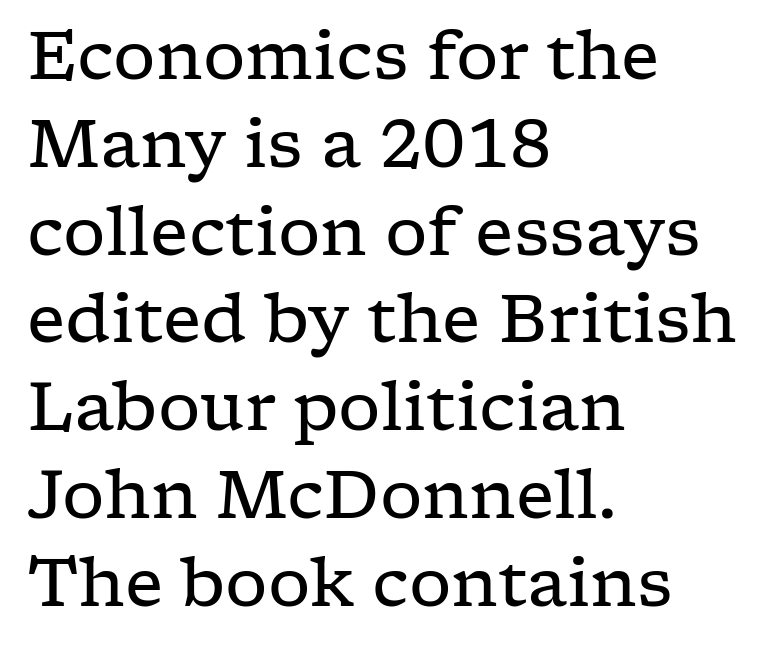
The leading is moderate, giving the passage an even texture. The weight tops out at a normal text grade. The text block is weighted toward the left margin, trailing off unevenly rightward. Ordinary non-slanted type is in use. Are there feet on the stems? There are — it's a serif. You could call the tracking neutral — neither tight nor loose.
